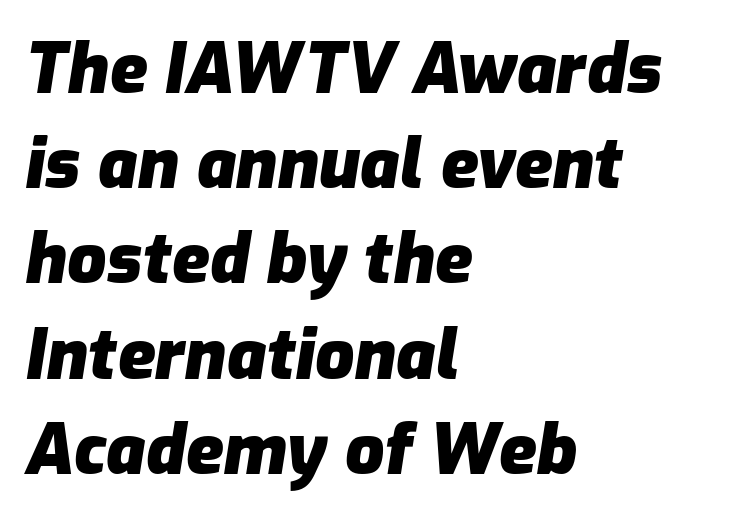
Q: Is the text bold? A: Yes.
Q: Is the text italic (slanted)? A: Yes, it leans right by about 9 degrees.
Q: Is the text underlined? A: No.
Q: How is the paragraph aligned? A: Left-aligned.
Q: Is the spacing between letters normal or unusually wide? A: Normal.
Q: Is the spacing between lines tight, normal or loose? A: Normal.
Q: Width (condensed, normal, or wide)? A: Normal.
Q: Stroke contrast? A: Low.
Q: x-height? A: Medium.
Q: Monospaced? A: No.
